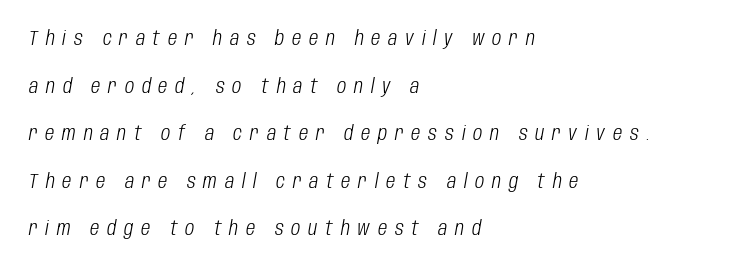
Unmarked baselines from the first word to the last. Leftover space on each line is placed entirely after the last word. Short note: letters widely spaced. The rendering applies a slant to the glyphs. Stems and bowls with no extra thickness — not bold. Rows of type keep a wide berth in the vertical direction.
